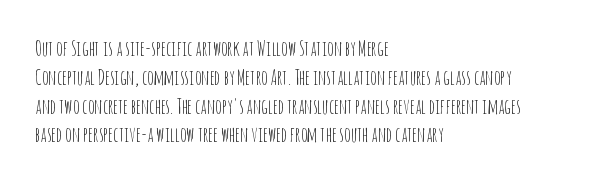
The image shows 20 px text type, upright; set left-aligned, normal line spacing (1.44x), normal letter spacing, not underlined.
